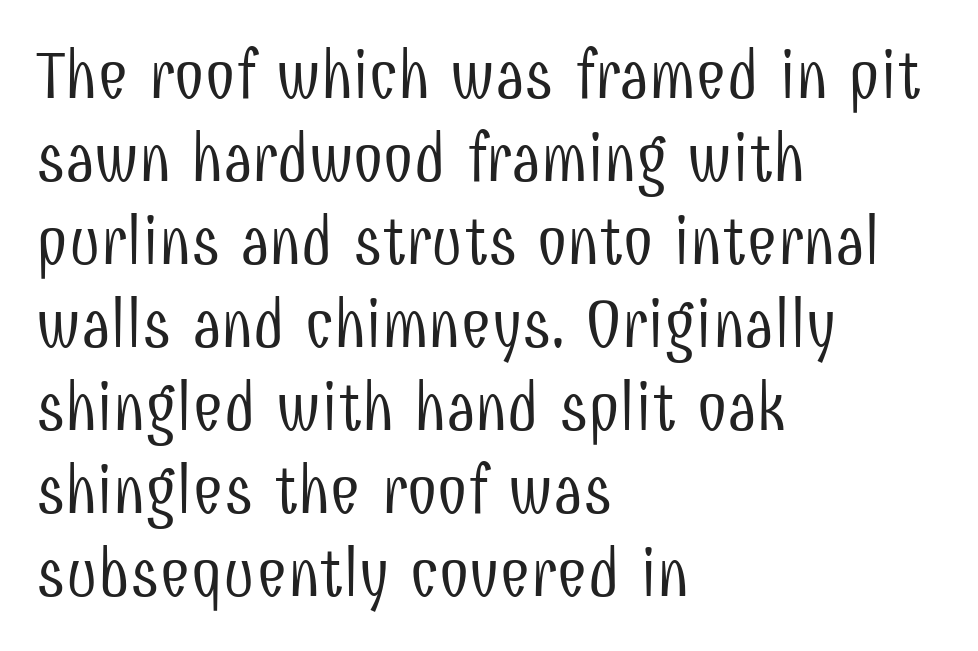
The image shows 68 px light, condensed sans-serif type, upright; set left-aligned, line spacing 1.22x, normal letter spacing, not underlined; low stroke contrast and a medium x-height.
